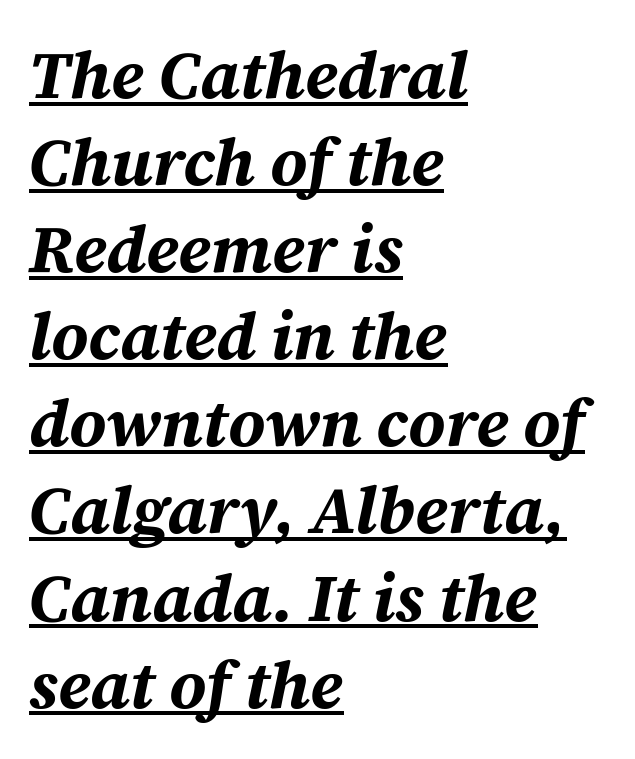
{"italic": "yes", "lean": "right", "slant_degrees": 12, "bold": "yes", "weight": "bold", "width": "normal", "stroke_contrast": "medium", "x_height": "medium", "monospaced": "no", "underline": "yes", "align": "left", "line_spacing": "normal", "line_spacing_ratio": 1.3, "letter_spacing": "normal", "letter_spacing_em": 0.0, "glyph_px": 67}
